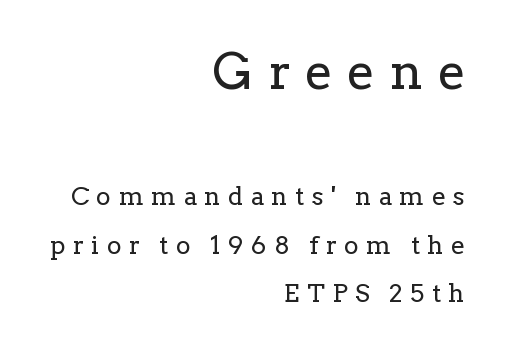
The image shows 50 px regular-weight serif type, upright; set right-aligned, loose line spacing (1.93x), unusually wide letter spacing (+0.3 em), not underlined; the first (top) block is 2.0x larger; low stroke contrast and a medium x-height.
